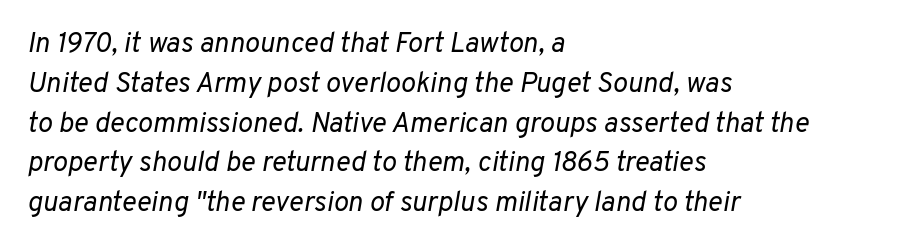
Unbolded letterforms with no extra heft. A clean baseline with only descenders dipping below it. Leading: standard. Typeset ragged right — the left edge is the straight one. Compared with ordinary roman type, these characters are visibly tilted. A typesetter would call this proportional, since set widths differ per character.
